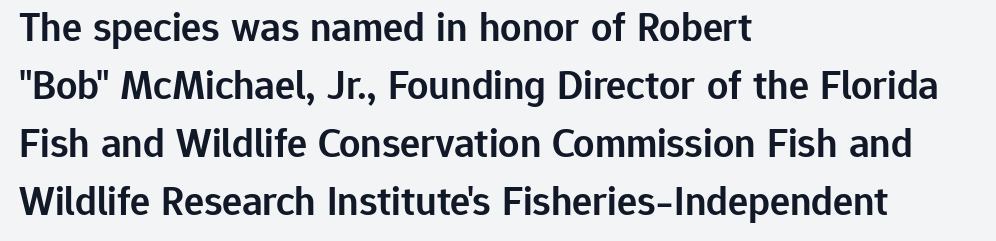
The characters display no serif detailing; their extremities are plain. Alignment: flush left. Unlike italic type, these characters show no tilt at all. The sample has been set in demibold, a notch under bold. Is this a fixed-width face? No — the glyphs have proportional, varying widths.
